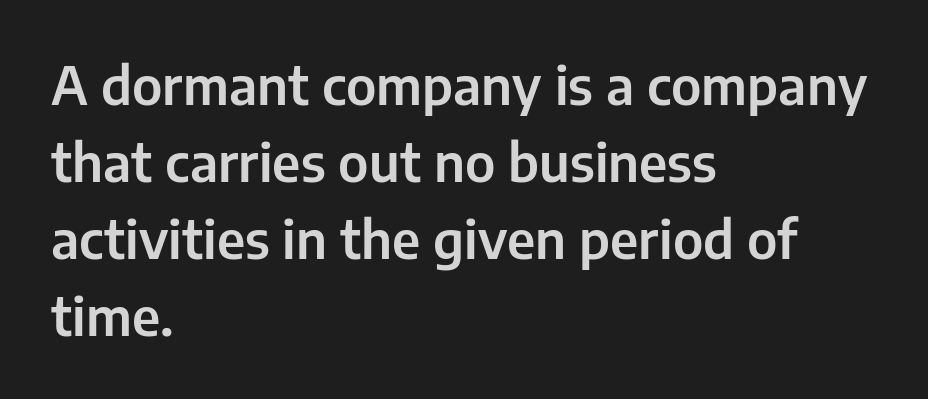
{"serif": "no", "italic": "no", "width": "normal", "stroke_contrast": "low", "x_height": "medium", "monospaced": "no", "underline": "no", "align": "left", "line_spacing": "normal", "line_spacing_ratio": 1.48, "letter_spacing": "normal", "letter_spacing_em": 0.0, "glyph_px": 52}
